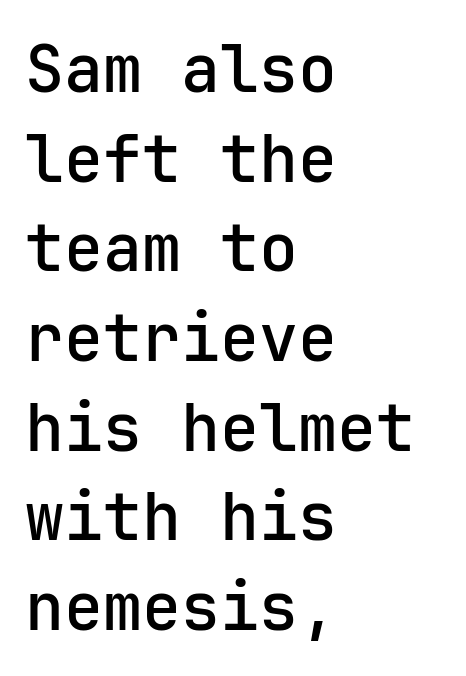
Stroke thickness is moderately raised; the sample reads as semibold. This sample uses a sans-serif face. Leading matches the norm, producing a regular column. The space beneath each line is pristine and unruled. These lines were composed using upright roman letters.
